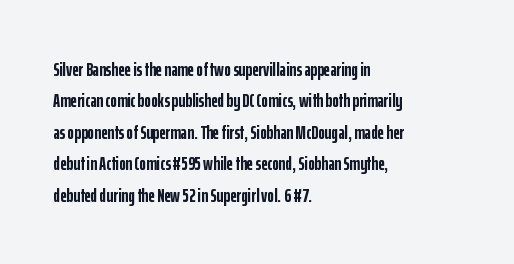
{"italic": "no", "bold": "yes", "underline": "no", "align": "left", "line_spacing": "normal", "line_spacing_ratio": 1.57, "letter_spacing": "normal", "letter_spacing_em": 0.0, "glyph_px": 20}
